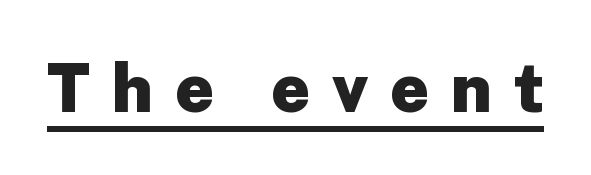
{"serif": "no", "italic": "no", "bold": "yes", "weight": "heavy", "width": "normal", "stroke_contrast": "low", "x_height": "medium", "monospaced": "no", "underline": "yes", "letter_spacing": "wide", "letter_spacing_em": 0.32, "glyph_px": 68}
